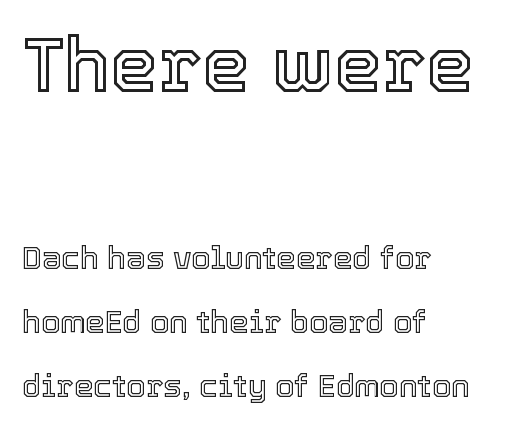
{"italic": "no", "width": "normal", "x_height": "medium", "monospaced": "no", "underline": "no", "align": "left", "line_spacing": "loose", "line_spacing_ratio": 2.05, "letter_spacing": "normal", "letter_spacing_em": 0.0, "larger_block": "first", "size_ratio": 2.48, "glyph_px": 77}
